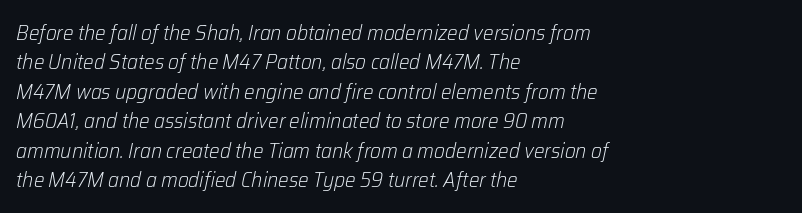
Compared with ordinary roman type, these characters are visibly tilted. Tracking here is standard; glyphs follow each other at the usual distance. Words float on clear page, feet unadorned. These lines sit exactly where default settings would place them.
